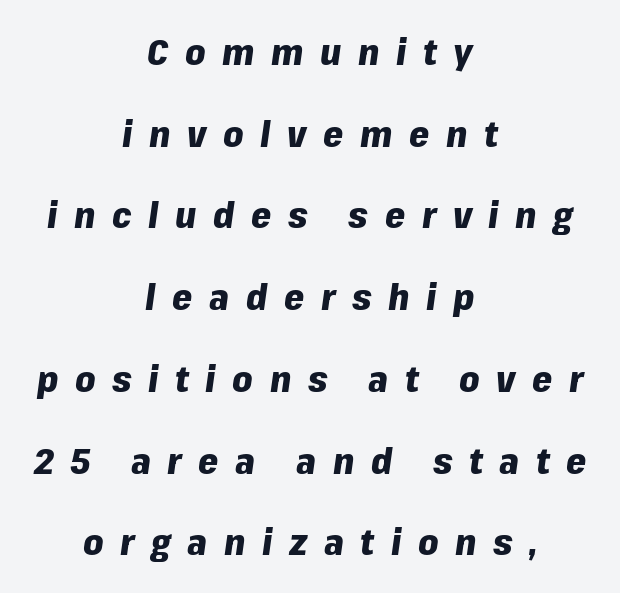
The image shows 36 px heavy type, italic (leaning right); set centered, loose line spacing (2.27x), unusually wide letter spacing (+0.46 em), not underlined; low stroke contrast and a medium x-height.
